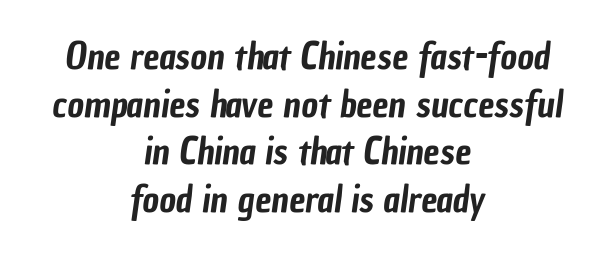
{"serif": "no", "width": "condensed", "stroke_contrast": "low", "x_height": "medium", "monospaced": "no", "underline": "no", "align": "center", "line_spacing": "normal", "line_spacing_ratio": 1.32, "letter_spacing": "normal", "letter_spacing_em": 0.0, "glyph_px": 36}
